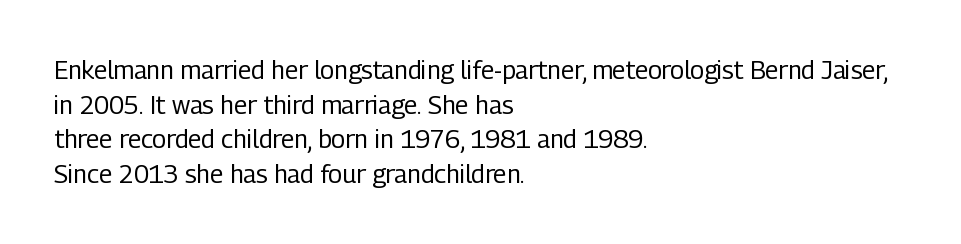
{"italic": "no", "bold": "no", "underline": "no", "align": "left", "line_spacing": "normal", "line_spacing_ratio": 1.39, "letter_spacing": "normal", "letter_spacing_em": 0.0, "glyph_px": 25}
